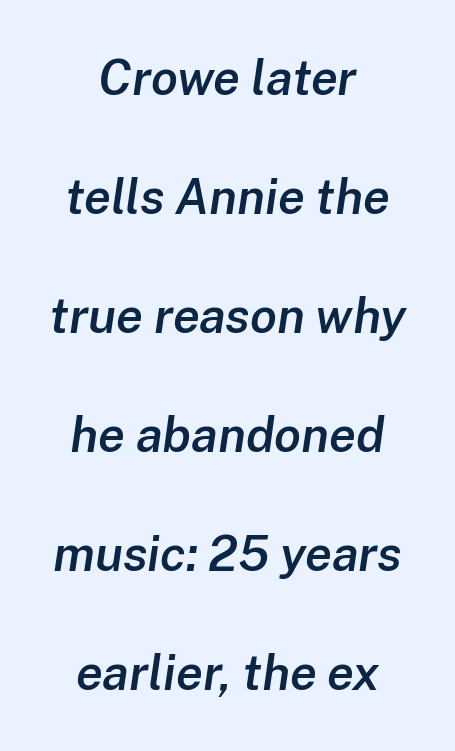
Q: Is the text bold? A: Semi-bold.
Q: Is the text italic (slanted)? A: Yes, it leans right by about 8 degrees.
Q: Is the text underlined? A: No.
Q: How is the paragraph aligned? A: Centered.
Q: Is the spacing between letters normal or unusually wide? A: Normal.
Q: Is the spacing between lines tight, normal or loose? A: Loose.
Q: Width (condensed, normal, or wide)? A: Normal.
Q: Stroke contrast? A: Low.
Q: x-height? A: Medium.
Q: Monospaced? A: No.
